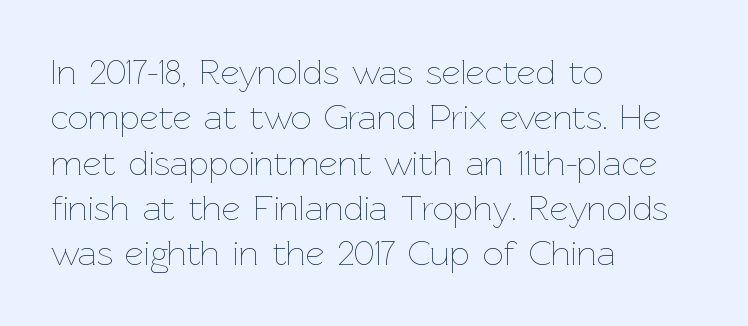
{"italic": "no", "bold": "no", "weight": "thin", "width": "normal", "stroke_contrast": "low", "x_height": "medium", "monospaced": "no", "underline": "no", "align": "left", "line_spacing": "normal", "line_spacing_ratio": 1.26, "letter_spacing": "normal", "letter_spacing_em": 0.0, "glyph_px": 36}
